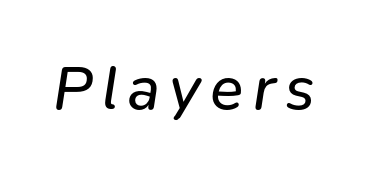
Caption: face not bold, strokes unweighted. Quick note: underline off. A typesetter would call this proportional, since set widths differ per character. This is oblique type, the kind used for emphasis or titles.
